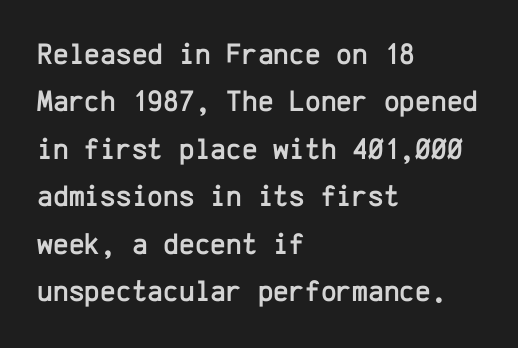
Do the characters align in a grid? Yes, the font is monospaced. Each letter's strokes conclude bluntly, with no projecting serifs. The type sits square on the baseline with zero lean. Check the space under the baseline: it is left empty. A classic flush-left, rag-right setting is used for this passage.
